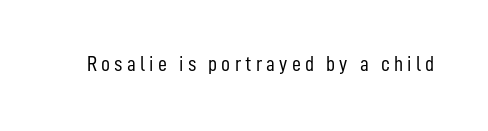
Q: Is the text bold? A: No.
Q: Is the text italic (slanted)? A: No, it is upright.
Q: Is the text underlined? A: No.
